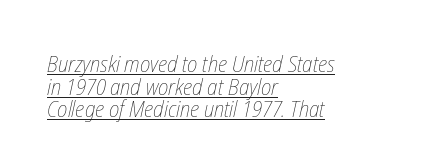
{"bold": "no", "underline": "yes", "align": "left", "line_spacing": "tight", "line_spacing_ratio": 0.98, "letter_spacing": "normal", "letter_spacing_em": 0.0, "glyph_px": 23}
